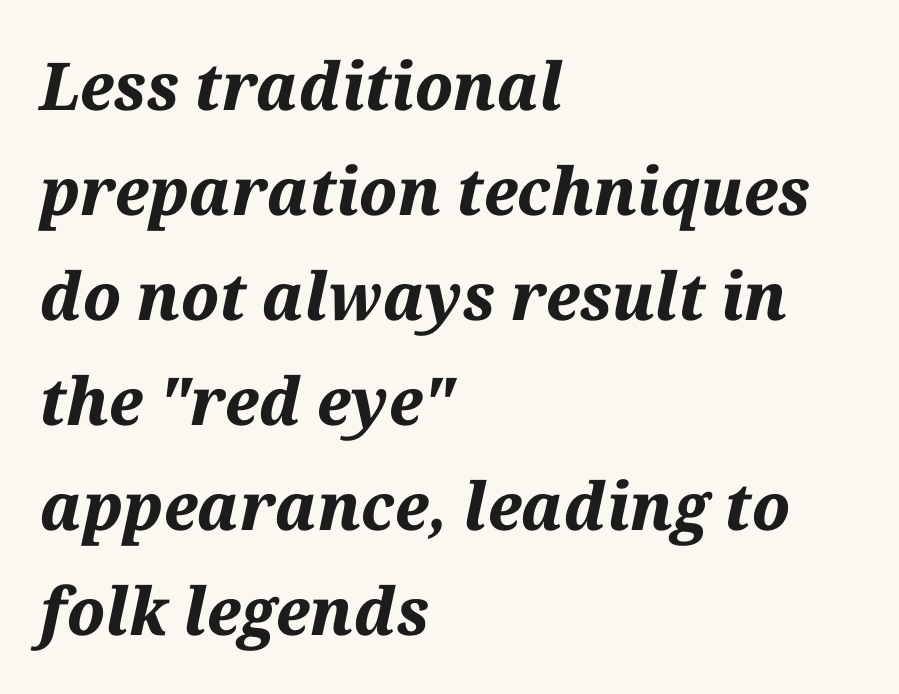
The image shows 66 px bold type, italic (leaning right); set left-aligned, normal line spacing (1.59x), normal letter spacing, not underlined; medium stroke contrast and a medium x-height.
